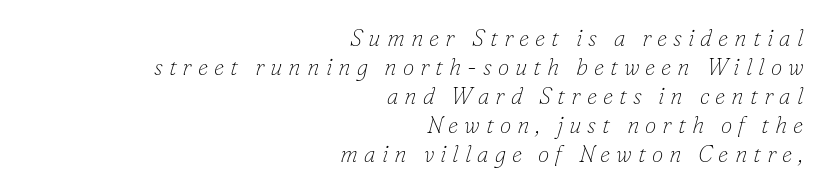
Q: Is the text bold? A: No.
Q: Is the text italic (slanted)? A: Yes, it leans right by about 16 degrees.
Q: Is the text underlined? A: No.
Q: How is the paragraph aligned? A: Right-aligned.
Q: Is the spacing between letters normal or unusually wide? A: Unusually wide.
Q: Is the spacing between lines tight, normal or loose? A: Normal.
